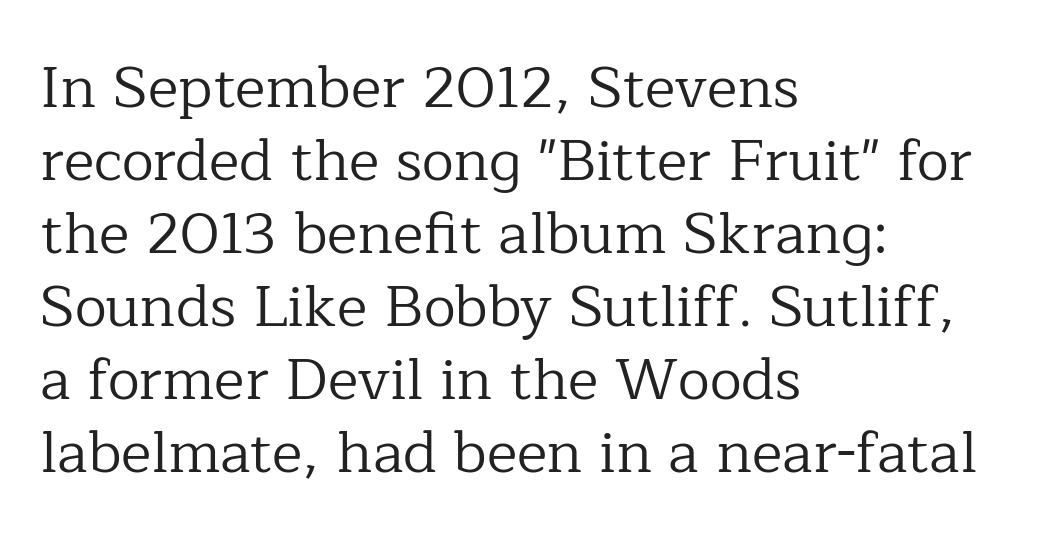
These lines are rendered in a variable-pitch font. Is this a heavy cut? Hardly; it is regular or lighter. Glance below the letters and you will spot only blank space. These lines stack with their left ends in a neat column. What's the leading like? Ordinary, nothing unusual. The typography opts for an upright posture over an oblique one.
